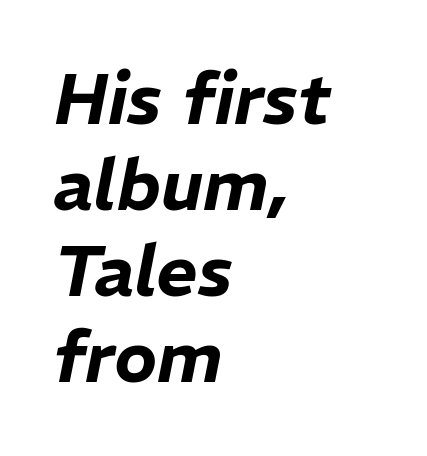
A typesetter would call this proportional, since set widths differ per character. The ragged edge is on the right, which tells us the setting is flush left. Observe the lean: these are italic letterforms. The letterforms sit shoulder to shoulder at normal distance. Decoration check: the copy has no underline.
